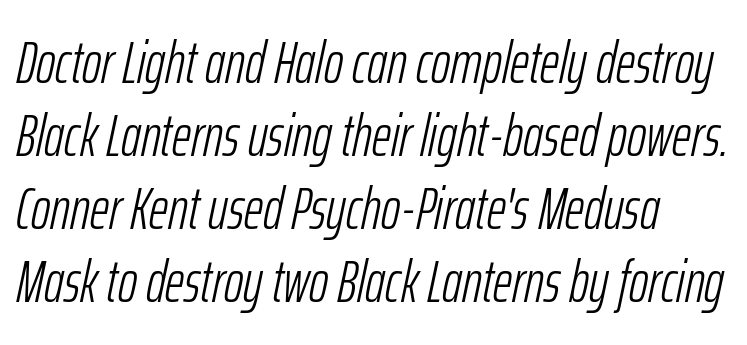
{"italic": "yes", "lean": "right", "slant_degrees": 12, "bold": "no", "weight": "light", "width": "condensed", "stroke_contrast": "low", "x_height": "medium", "monospaced": "no", "underline": "no", "line_spacing_ratio": 1.24, "letter_spacing": "normal", "letter_spacing_em": 0.0, "glyph_px": 59}
